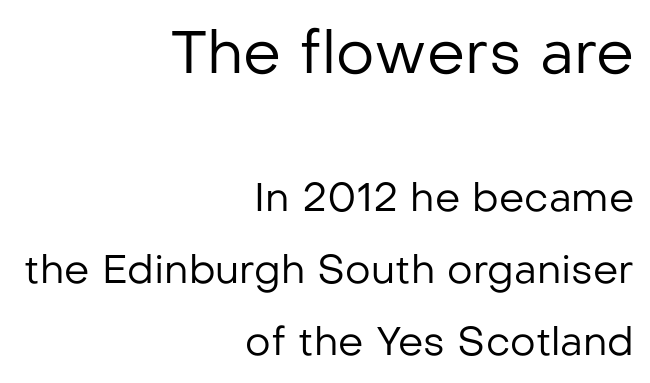
The image shows 60 px regular-weight sans-serif type, upright; set right-aligned, line spacing 1.81x, normal letter spacing, not underlined; the first (top) block is 1.5x larger; low stroke contrast and a medium x-height.
